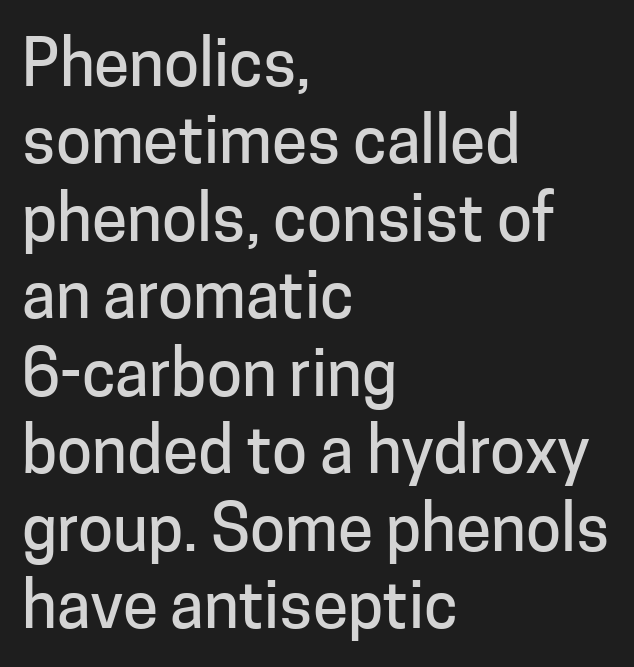
The image shows 64 px sans-serif type, upright; set left-aligned, line spacing 1.21x, normal letter spacing, not underlined; low stroke contrast and a medium x-height.
